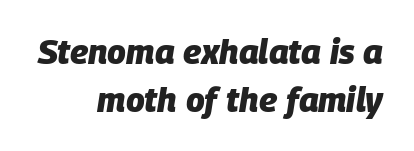
Q: Is the text bold? A: Yes.
Q: Is the text italic (slanted)? A: Yes, it leans right by about 9 degrees.
Q: Is the text underlined? A: No.
Q: How is the paragraph aligned? A: Right-aligned.
Q: Is the spacing between letters normal or unusually wide? A: Normal.
Q: Is the spacing between lines tight, normal or loose? A: Normal.
Q: Width (condensed, normal, or wide)? A: Normal.
Q: Stroke contrast? A: Low.
Q: x-height? A: Large.
Q: Monospaced? A: No.
